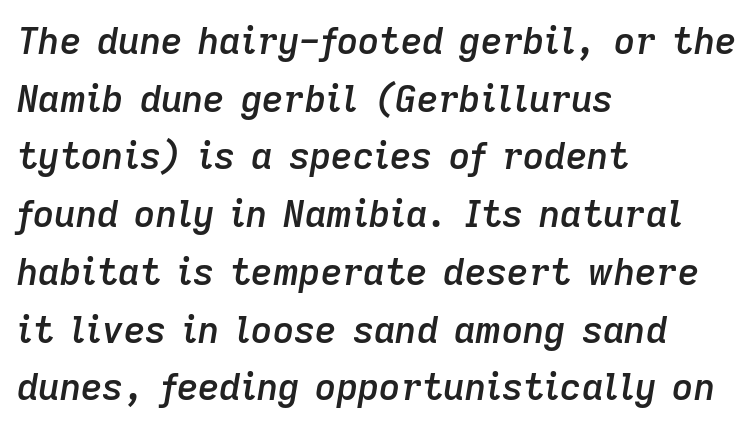
The image shows 37 px semibold type, italic (leaning right); set left-aligned, normal line spacing (1.56x), normal letter spacing, not underlined; low stroke contrast and a medium x-height.
